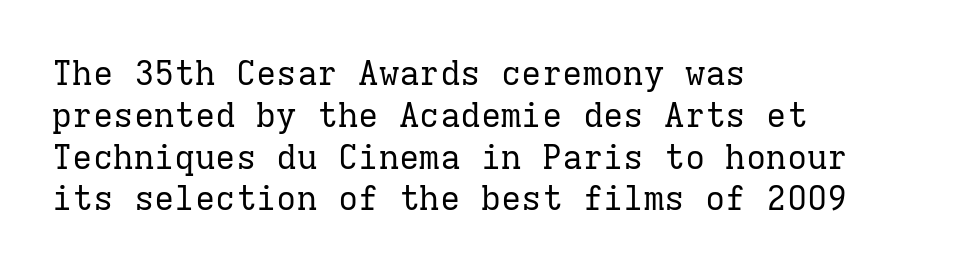
Q: Is the text bold? A: No.
Q: Is the text italic (slanted)? A: No, it is upright.
Q: Is the typeface a serif or a sans-serif typeface? A: Serif.
Q: Is the text underlined? A: No.
Q: How is the paragraph aligned? A: Left-aligned.
Q: Is the spacing between letters normal or unusually wide? A: Normal.
Q: Width (condensed, normal, or wide)? A: Normal.
Q: Stroke contrast? A: Low.
Q: x-height? A: Medium.
Q: Monospaced? A: Yes.
